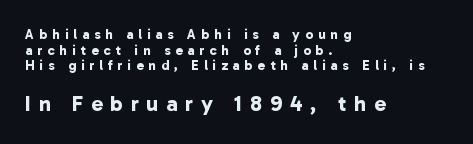
You could barely slide anything between these rows. Reading top to bottom, the characters get bigger at the block break. Leftover space on each line is placed entirely after the last word. The glyphs are unaccompanied by any horizontal stroke below them. The passage shown has open, widely tracked lettering throughout.
